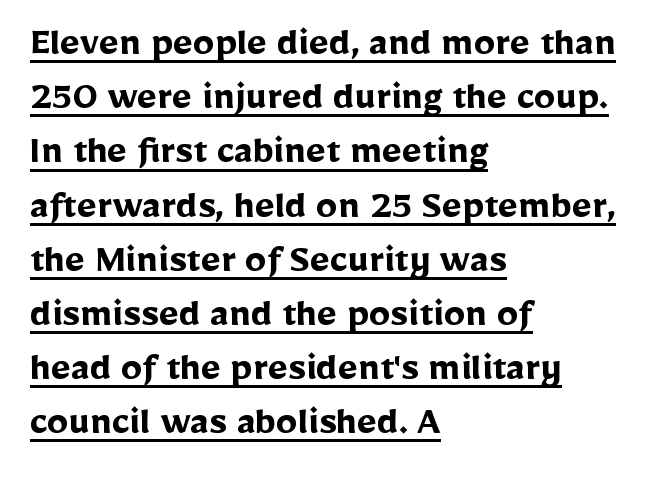
{"serif": "no", "italic": "no", "bold": "yes", "weight": "semibold", "width": "normal", "stroke_contrast": "low", "x_height": "medium", "monospaced": "no", "underline": "yes", "align": "left", "line_spacing": "normal", "line_spacing_ratio": 1.26, "letter_spacing": "normal", "letter_spacing_em": 0.0, "glyph_px": 43}
